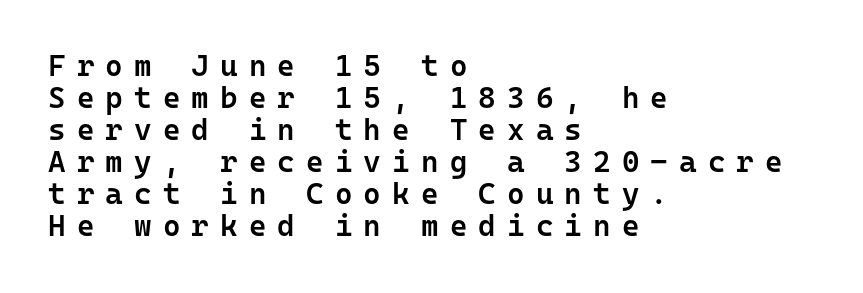
{"serif": "no", "italic": "no", "bold": "semi", "weight": "semibold", "width": "normal", "stroke_contrast": "low", "x_height": "medium", "monospaced": "yes", "underline": "no", "align": "left", "line_spacing": "tight", "line_spacing_ratio": 1.07, "letter_spacing": "wide", "letter_spacing_em": 0.37, "glyph_px": 30}
